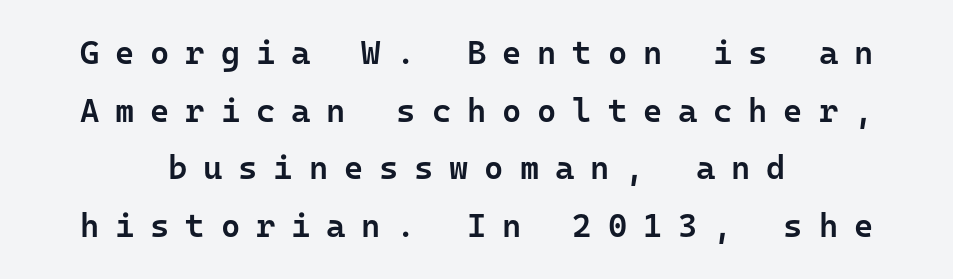
The image shows 33 px semibold sans-serif type, upright, monospaced; set centered, line spacing 1.75x, unusually wide letter spacing (+0.48 em), not underlined; low stroke contrast and a medium x-height.
